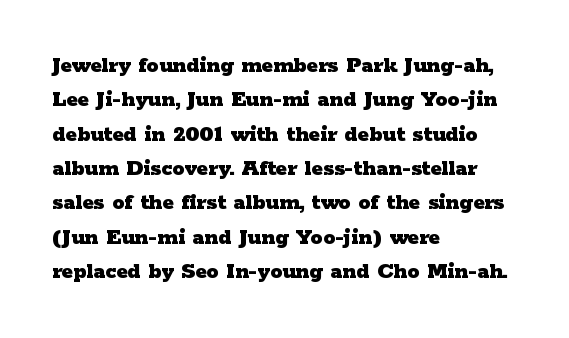
{"italic": "no", "bold": "yes", "underline": "no", "align": "left", "line_spacing": "normal", "line_spacing_ratio": 1.43, "letter_spacing": "normal", "letter_spacing_em": 0.0, "glyph_px": 24}
